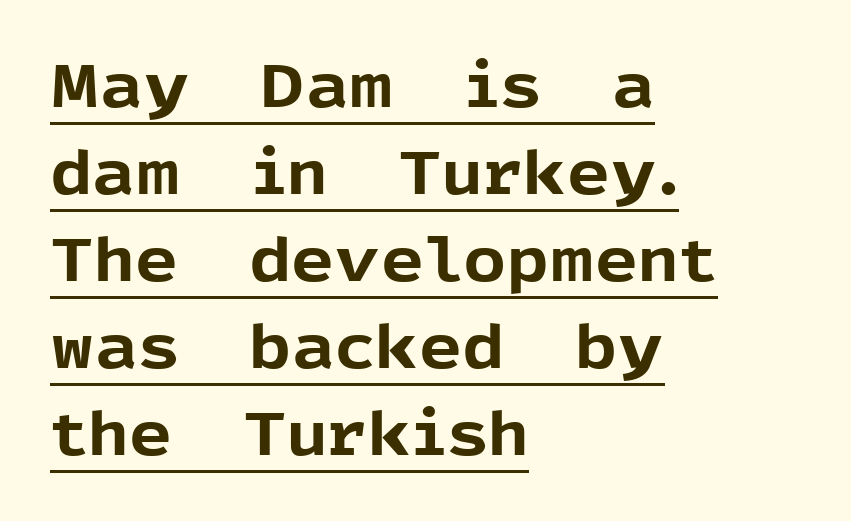
Q: Is the text bold? A: Yes.
Q: Is the text italic (slanted)? A: No, it is upright.
Q: Is the typeface a serif or a sans-serif typeface? A: Sans-serif.
Q: Is the text underlined? A: Yes.
Q: How is the paragraph aligned? A: Left-aligned.
Q: Is the spacing between letters normal or unusually wide? A: Normal.
Q: Is the spacing between lines tight, normal or loose? A: Normal.
Q: Width (condensed, normal, or wide)? A: Normal.
Q: x-height? A: Medium.
Q: Monospaced? A: No.
